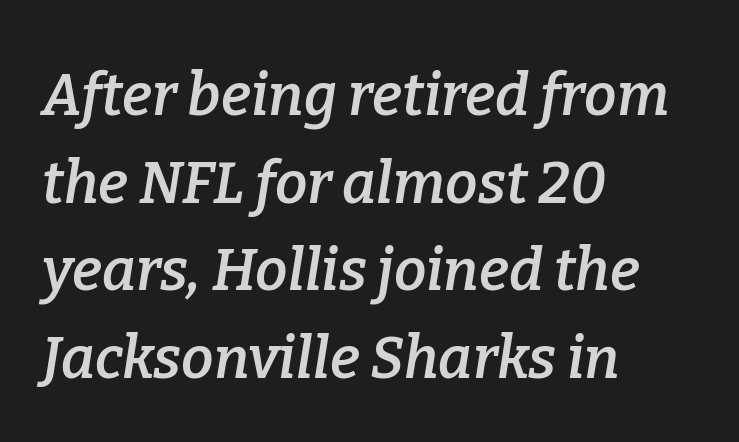
The image shows 58 px semibold serif type, italic (leaning right); set left-aligned, normal line spacing (1.51x), normal letter spacing, not underlined; low stroke contrast and a medium x-height.
